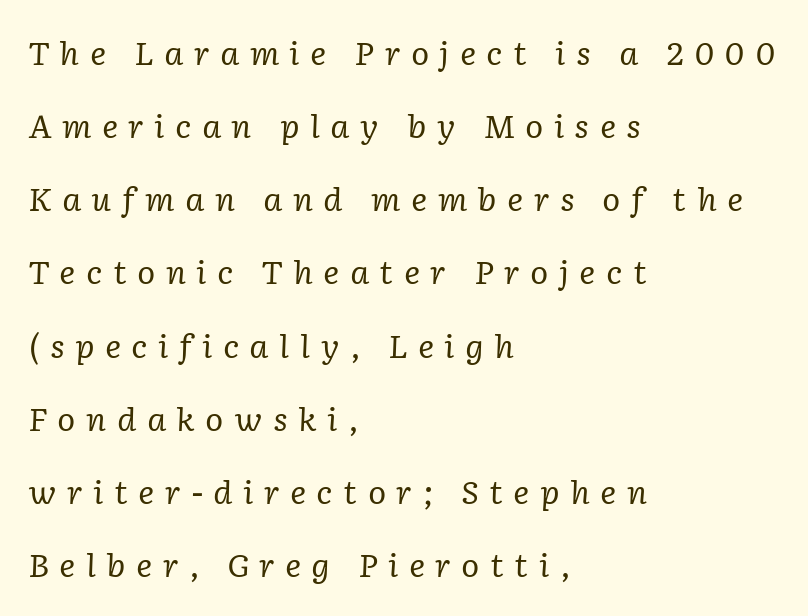
The image shows 31 px regular-weight serif type, italic (leaning right); set left-aligned, loose line spacing (2.36x), unusually wide letter spacing (+0.33 em), not underlined; low stroke contrast and a medium x-height.
